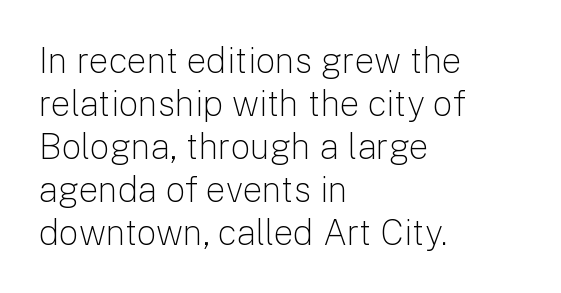
The image shows 35 px light sans-serif type, upright; set left-aligned, line spacing 1.23x, normal letter spacing, not underlined; low stroke contrast and a medium x-height.
